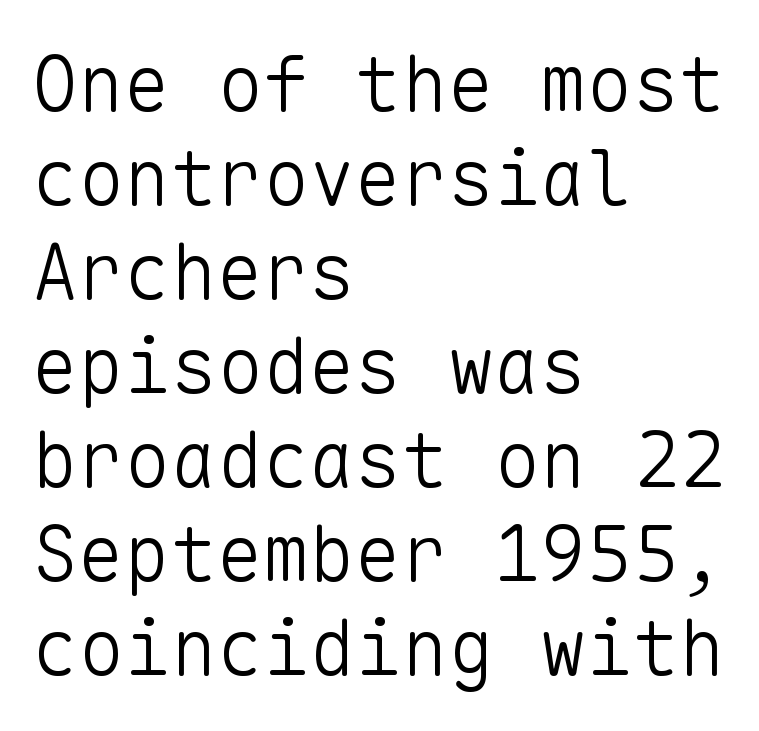
{"serif": "no", "italic": "no", "bold": "no", "weight": "light", "width": "normal", "stroke_contrast": "low", "x_height": "medium", "monospaced": "yes", "underline": "no", "align": "left", "line_spacing_ratio": 1.22, "letter_spacing": "normal", "letter_spacing_em": 0.0, "glyph_px": 77}
